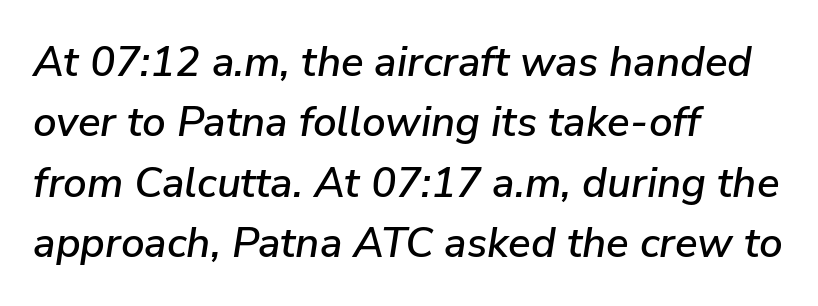
Q: Is the text italic (slanted)? A: Yes, it leans right by about 9 degrees.
Q: Is the text underlined? A: No.
Q: How is the paragraph aligned? A: Left-aligned.
Q: Is the spacing between letters normal or unusually wide? A: Normal.
Q: Is the spacing between lines tight, normal or loose? A: Normal.
Q: Width (condensed, normal, or wide)? A: Normal.
Q: Stroke contrast? A: Low.
Q: x-height? A: Medium.
Q: Monospaced? A: No.
